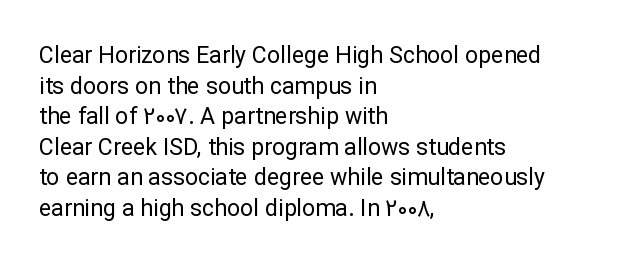
{"italic": "no", "bold": "no", "underline": "no", "align": "left", "line_spacing": "normal", "line_spacing_ratio": 1.33, "letter_spacing": "normal", "letter_spacing_em": 0.0, "glyph_px": 23}
